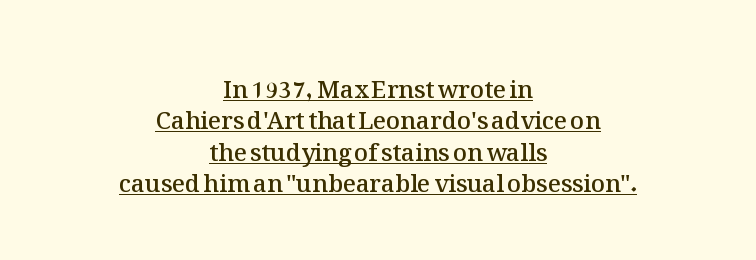
Short and long lines alike share a common midpoint. The space between consecutive lines is moderate. Is the letter spacing exaggerated? No — it looks like the ordinary default. Underline: present.
